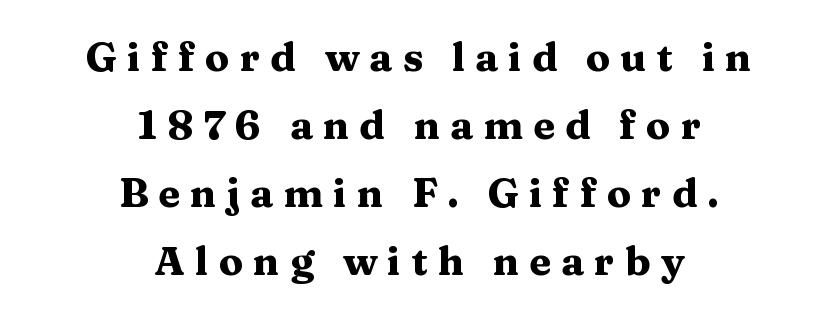
{"serif": "yes", "italic": "no", "bold": "yes", "weight": "heavy", "width": "wide", "stroke_contrast": "medium", "x_height": "medium", "monospaced": "no", "underline": "no", "align": "center", "line_spacing": "normal", "line_spacing_ratio": 1.7, "letter_spacing": "wide", "letter_spacing_em": 0.25, "glyph_px": 40}
